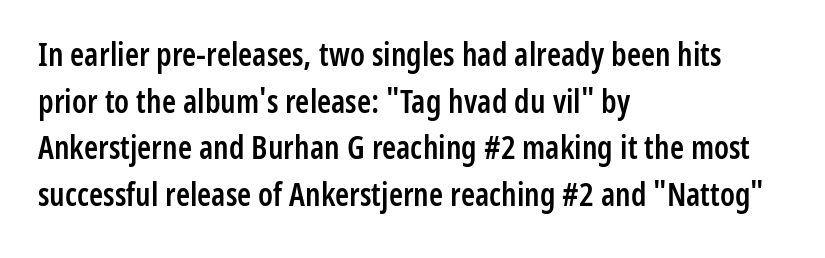
Is the type bold? Partly — it's a semibold, heavier than regular but not fully bold. Plain, unruled lines of type. Baseline-to-baseline distance is the conventional proportion of letter height. The rag falls on the right side of this text block. The specimen reads as upright at a glance.
